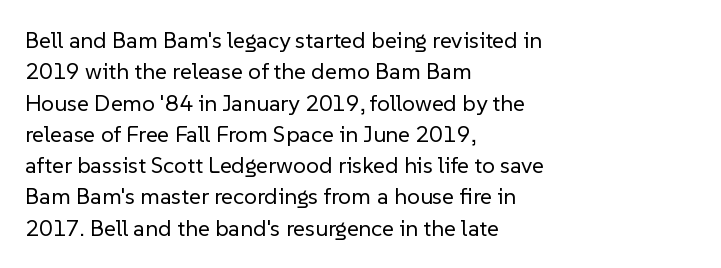
The image shows 23 px text type, upright; set left-aligned, normal line spacing (1.36x), normal letter spacing, not underlined.
